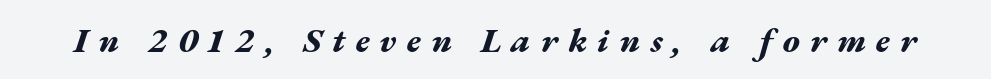
The image shows 35 px bold, wide type, italic (leaning right); set unusually wide letter spacing (+0.29 em), not underlined; medium stroke contrast and a medium x-height.
